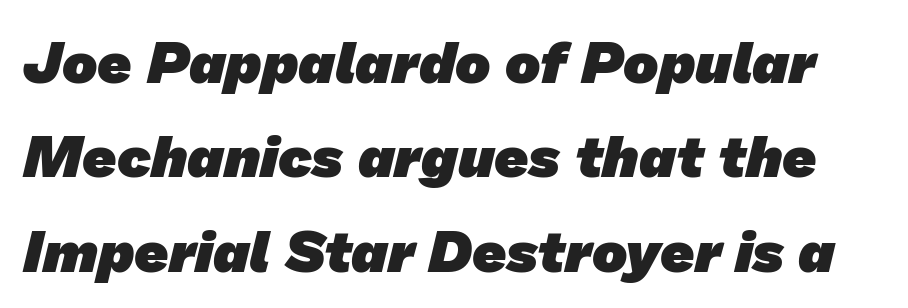
The image shows 59 px heavy sans-serif type; set normal line spacing (1.6x), normal letter spacing, not underlined; low stroke contrast and a medium x-height.
